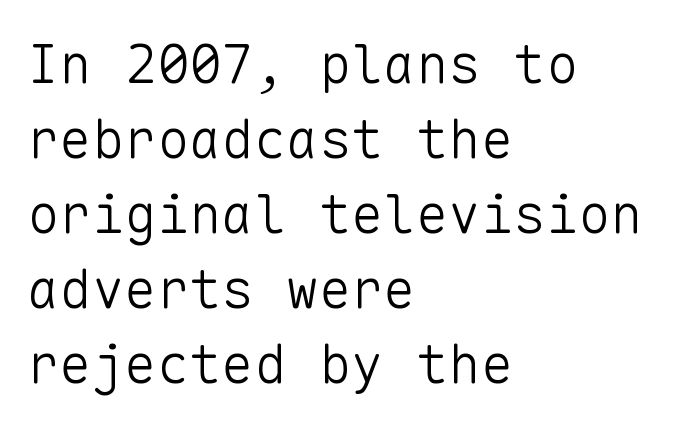
The image shows 54 px light sans-serif type, upright, monospaced; set left-aligned, normal line spacing (1.39x), normal letter spacing, not underlined; low stroke contrast and a medium x-height.
